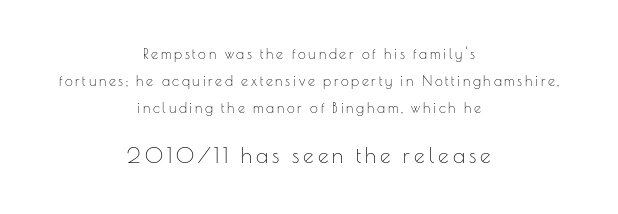
The image shows 21 px text type, upright; set centered, loose line spacing (1.92x), not underlined; the second (bottom) block is 1.5x larger.
